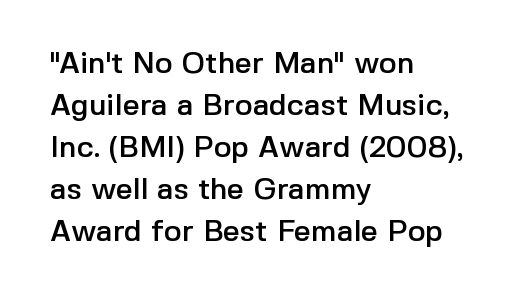
The image shows 30 px sans-serif type, upright; set left-aligned, normal line spacing (1.4x), normal letter spacing, not underlined; a medium x-height.
